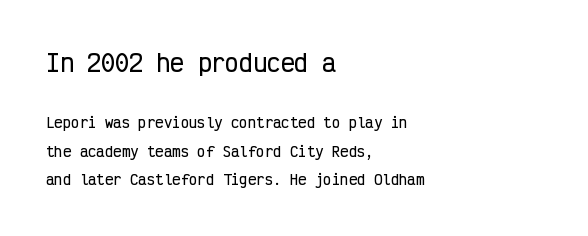
{"italic": "no", "underline": "no", "align": "left", "line_spacing": "loose", "line_spacing_ratio": 2.06, "letter_spacing": "normal", "letter_spacing_em": 0.0, "larger_block": "first", "size_ratio": 1.64, "glyph_px": 23}
